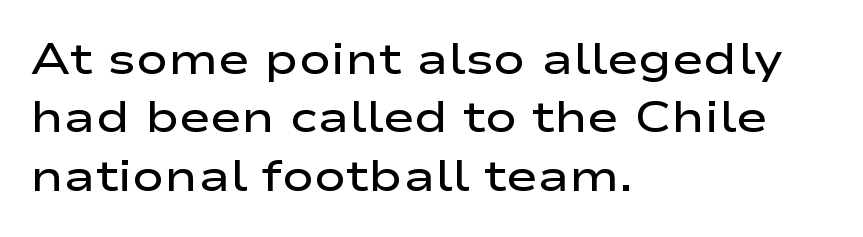
{"serif": "no", "italic": "no", "bold": "semi", "weight": "semibold", "width": "wide", "stroke_contrast": "low", "x_height": "medium", "monospaced": "no", "underline": "no", "align": "left", "line_spacing": "normal", "line_spacing_ratio": 1.36, "letter_spacing": "normal", "letter_spacing_em": 0.0, "glyph_px": 43}
